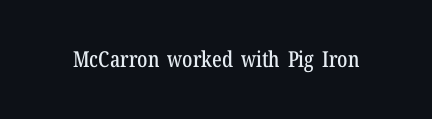
The image shows 22 px text type, upright; set normal letter spacing, not underlined.
